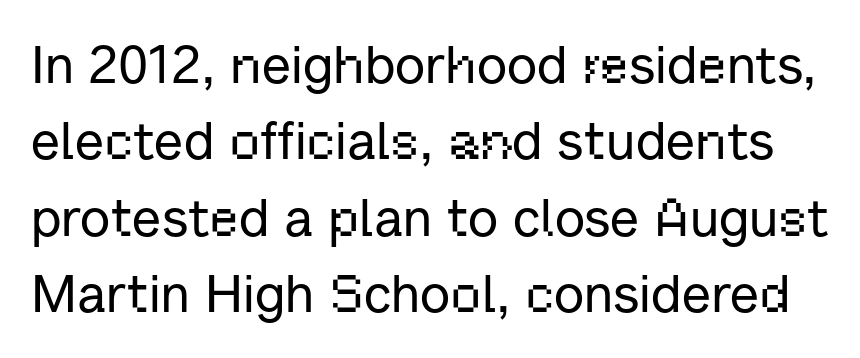
{"serif": "no", "italic": "no", "width": "normal", "stroke_contrast": "low", "x_height": "medium", "monospaced": "no", "underline": "no", "line_spacing": "normal", "line_spacing_ratio": 1.44, "letter_spacing": "normal", "letter_spacing_em": 0.0, "glyph_px": 53}
